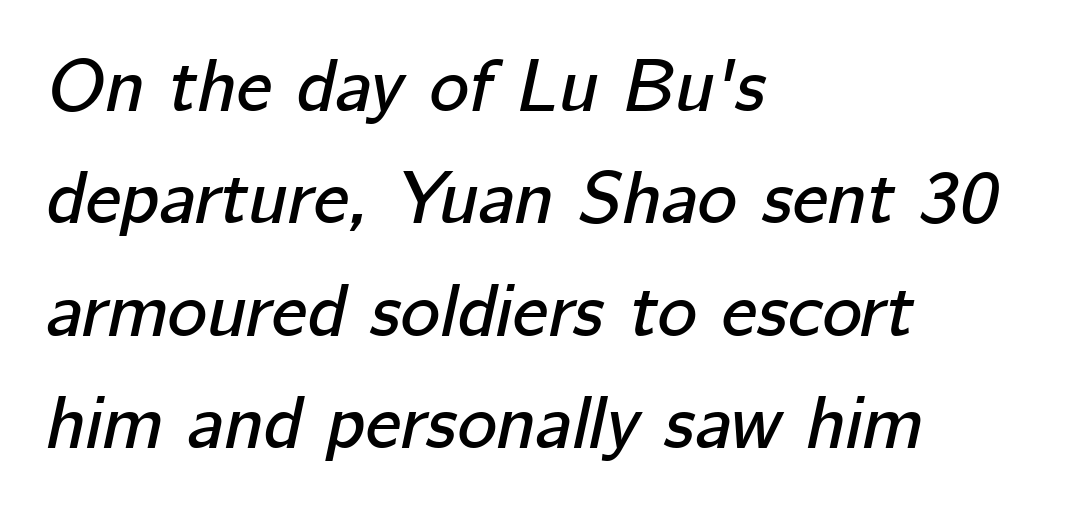
Leading: standard. The glyphs look as if they've been sheared to an angle. Left-aligned paragraph, ragged on the right. How are the letters spaced? Ordinarily, with no added tracking. Anything drawn beneath the words? Only blank space.
